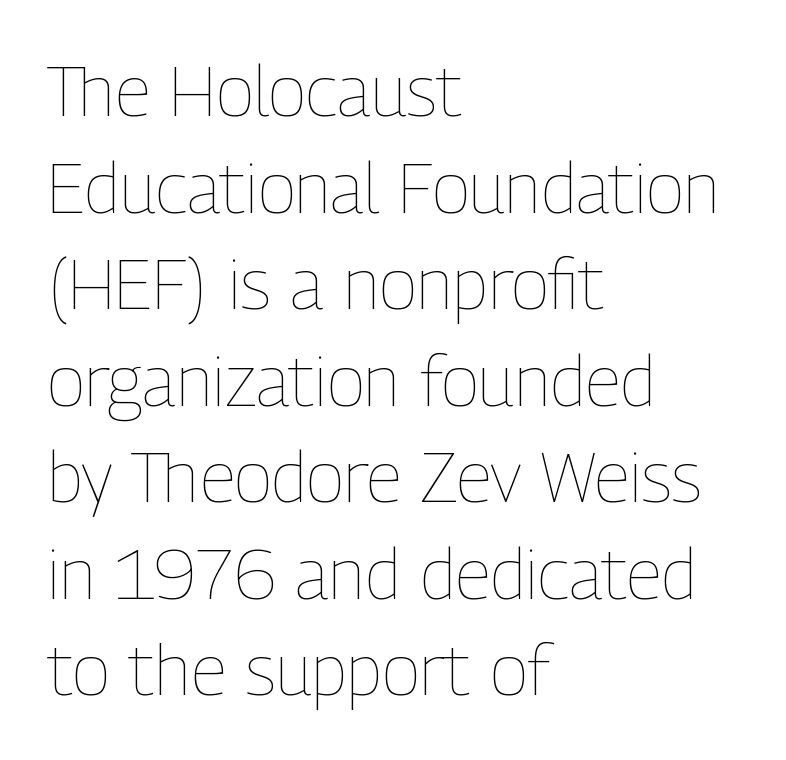
{"italic": "no", "bold": "no", "weight": "thin", "width": "condensed", "stroke_contrast": "low", "x_height": "medium", "monospaced": "no", "underline": "no", "align": "left", "line_spacing": "normal", "line_spacing_ratio": 1.36, "letter_spacing": "normal", "letter_spacing_em": 0.0, "glyph_px": 71}
